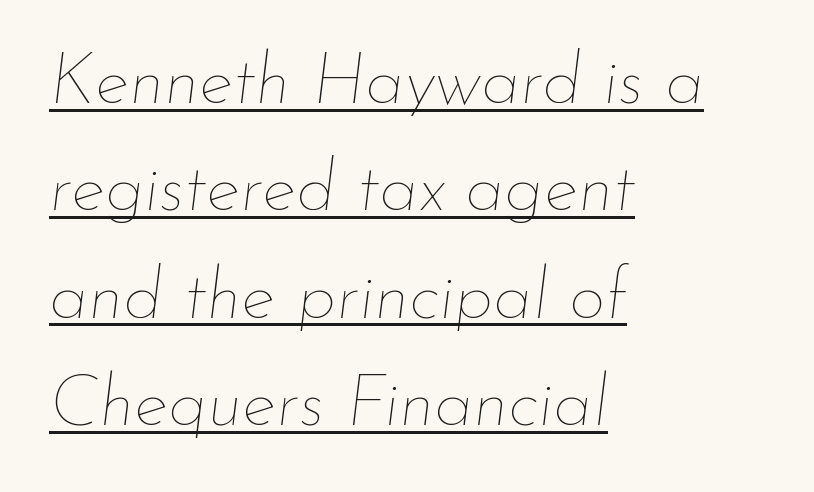
Q: Is the text bold? A: No.
Q: Is the text italic (slanted)? A: Yes, it leans right by about 7 degrees.
Q: Is the text underlined? A: Yes.
Q: How is the paragraph aligned? A: Left-aligned.
Q: Is the spacing between letters normal or unusually wide? A: Normal.
Q: Is the spacing between lines tight, normal or loose? A: Normal.
Q: Width (condensed, normal, or wide)? A: Normal.
Q: Stroke contrast? A: Low.
Q: x-height? A: Small.
Q: Monospaced? A: No.
